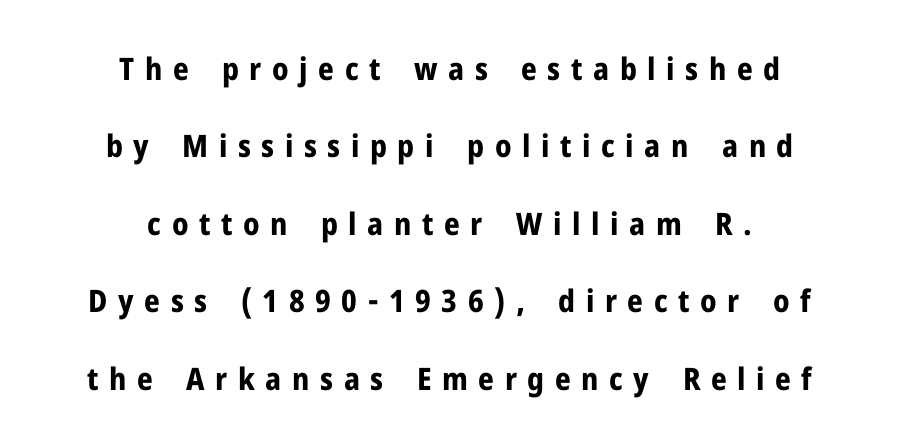
Q: Is the text bold? A: Yes.
Q: Is the text italic (slanted)? A: No, it is upright.
Q: Is the typeface a serif or a sans-serif typeface? A: Sans-serif.
Q: Is the text underlined? A: No.
Q: How is the paragraph aligned? A: Centered.
Q: Is the spacing between letters normal or unusually wide? A: Unusually wide.
Q: Is the spacing between lines tight, normal or loose? A: Loose.
Q: Width (condensed, normal, or wide)? A: Normal.
Q: Stroke contrast? A: Low.
Q: x-height? A: Medium.
Q: Monospaced? A: No.
